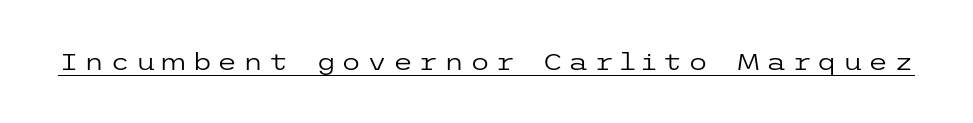
Q: Is the text bold? A: No.
Q: Is the text italic (slanted)? A: No, it is upright.
Q: Is the text underlined? A: Yes.
Q: Is the spacing between letters normal or unusually wide? A: Unusually wide.
